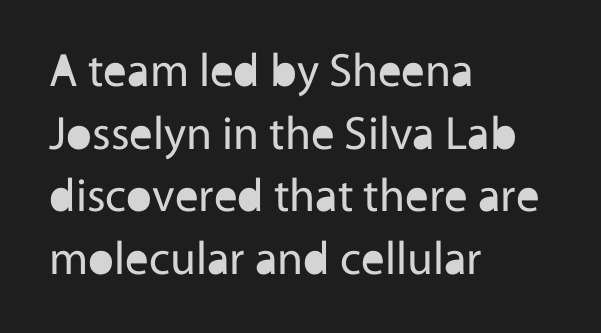
The image shows 47 px regular-weight sans-serif type, upright; set left-aligned, normal line spacing (1.33x), normal letter spacing, not underlined; a medium x-height.
